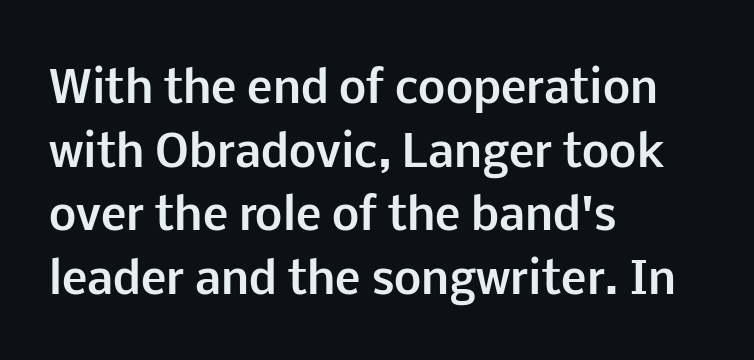
The image shows 43 px bold sans-serif type, upright; set left-aligned, normal line spacing (1.48x), normal letter spacing, not underlined; low stroke contrast and a medium x-height.
